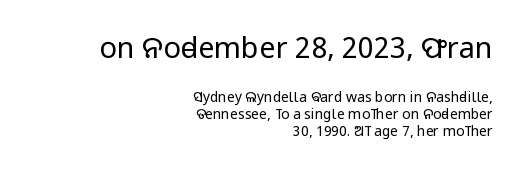
Teacher's note: observe the even right margin — that is flush-right alignment. Here the designer chose a conventional face with non-uniform glyph widths. Compared with typical body copy, the letter spacing here is the same. Does the bottom block carry the larger type? No, the top block does.
